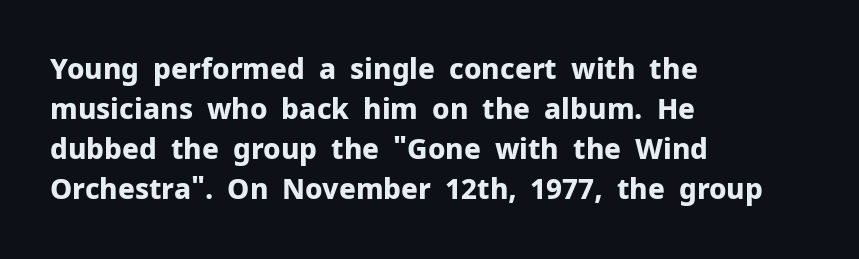
Q: Is the text bold? A: Yes.
Q: Is the text italic (slanted)? A: No, it is upright.
Q: Is the typeface a serif or a sans-serif typeface? A: Sans-serif.
Q: Is the text underlined? A: No.
Q: How is the paragraph aligned? A: Left-aligned.
Q: Is the spacing between letters normal or unusually wide? A: Normal.
Q: Is the spacing between lines tight, normal or loose? A: Normal.
Q: Width (condensed, normal, or wide)? A: Normal.
Q: Stroke contrast? A: Low.
Q: x-height? A: Medium.
Q: Monospaced? A: No.
